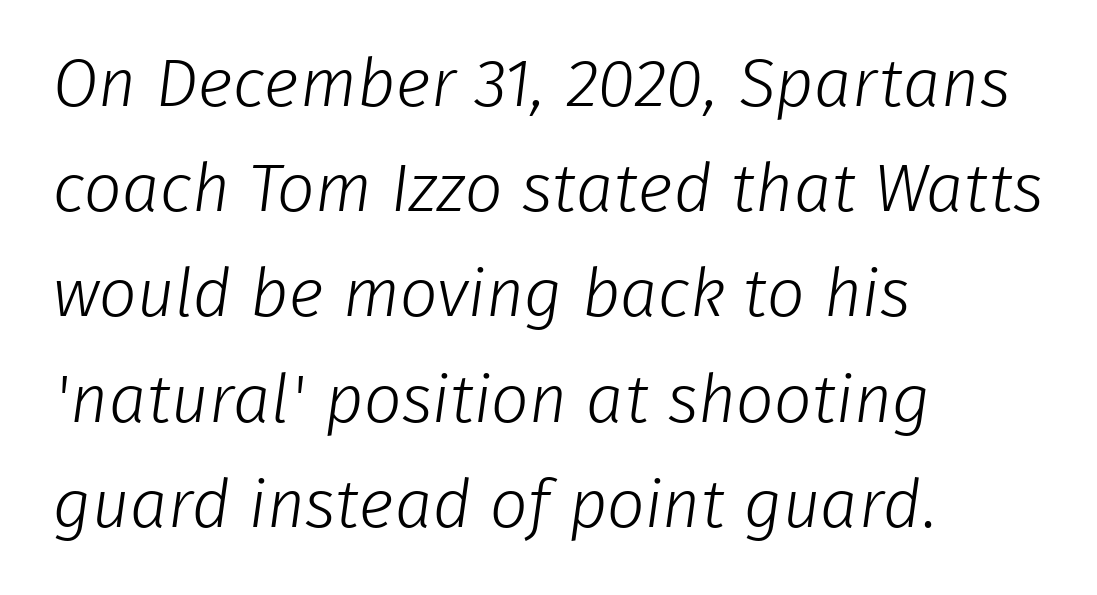
{"serif": "no", "bold": "no", "weight": "light", "width": "normal", "stroke_contrast": "low", "x_height": "medium", "monospaced": "no", "underline": "no", "align": "left", "line_spacing": "normal", "line_spacing_ratio": 1.57, "letter_spacing": "normal", "letter_spacing_em": 0.0, "glyph_px": 67}
